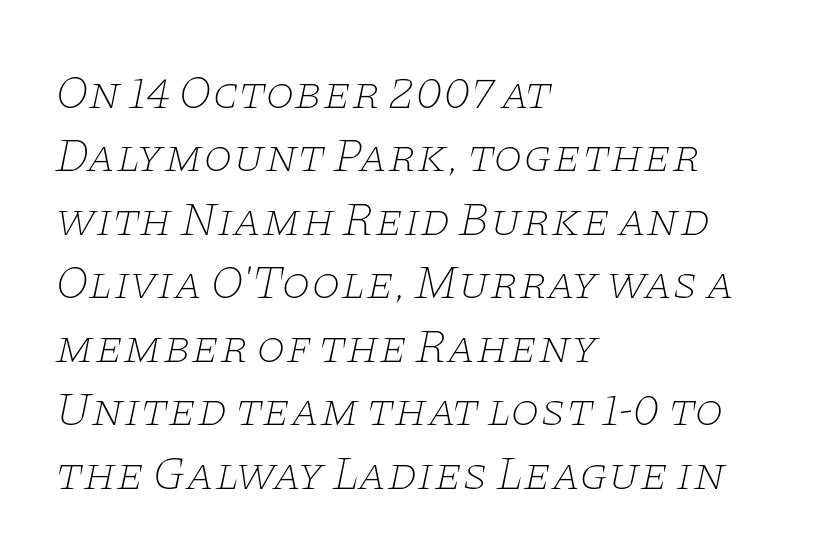
{"serif": "yes", "italic": "yes", "lean": "right", "slant_degrees": 11, "bold": "no", "weight": "thin", "width": "wide", "stroke_contrast": "low", "x_height": "large", "monospaced": "no", "underline": "no", "align": "left", "line_spacing": "normal", "line_spacing_ratio": 1.35, "letter_spacing": "normal", "letter_spacing_em": 0.0, "glyph_px": 47}
